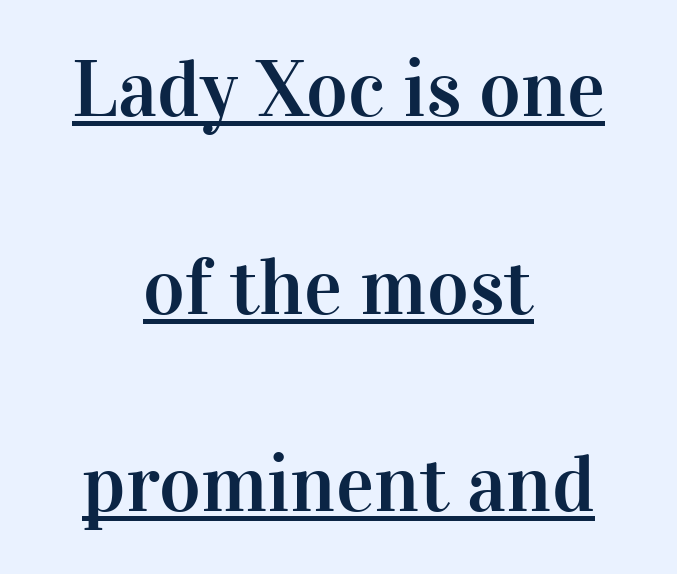
Q: Is the text italic (slanted)? A: No, it is upright.
Q: Is the typeface a serif or a sans-serif typeface? A: Serif.
Q: Is the text underlined? A: Yes.
Q: How is the paragraph aligned? A: Centered.
Q: Is the spacing between letters normal or unusually wide? A: Normal.
Q: Is the spacing between lines tight, normal or loose? A: Loose.
Q: Width (condensed, normal, or wide)? A: Normal.
Q: Stroke contrast? A: High.
Q: x-height? A: Medium.
Q: Monospaced? A: No.
